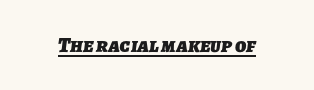
Look at the stroke-to-counter ratio: heavy, a bold. Quick note: underline on. Nothing unusual about the tracking: characters are spaced as the font intends.
